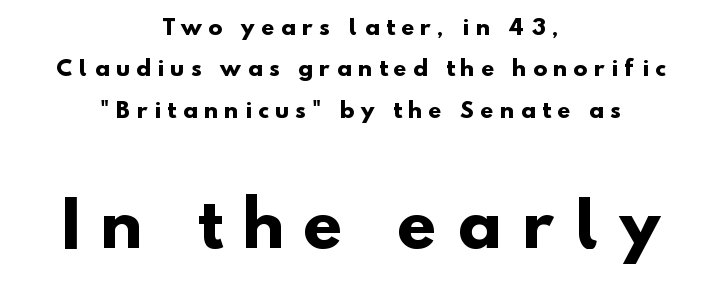
The image shows 63 px heavy sans-serif type; set centered, loose line spacing (1.97x), unusually wide letter spacing (+0.31 em), not underlined; the second (bottom) block is 3.0x larger; low stroke contrast and a small x-height.
